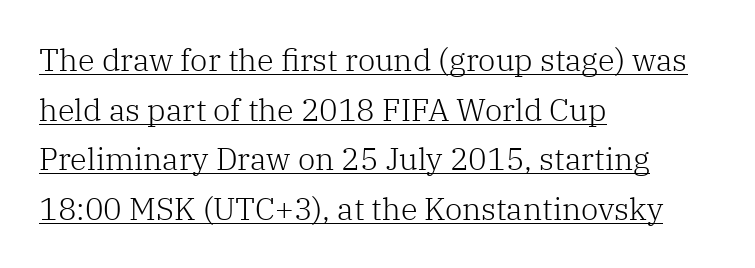
The image shows 31 px light serif type, upright; set left-aligned, normal line spacing (1.6x), normal letter spacing, underlined; low stroke contrast and a medium x-height.
